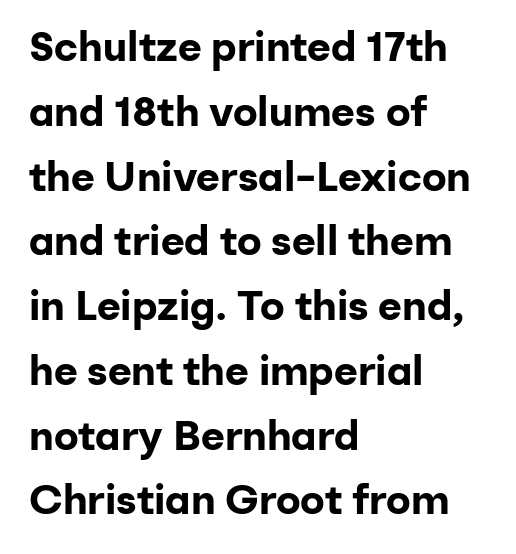
The image shows 41 px bold sans-serif type, upright; set left-aligned, normal line spacing (1.58x), normal letter spacing, not underlined; low stroke contrast and a medium x-height.
